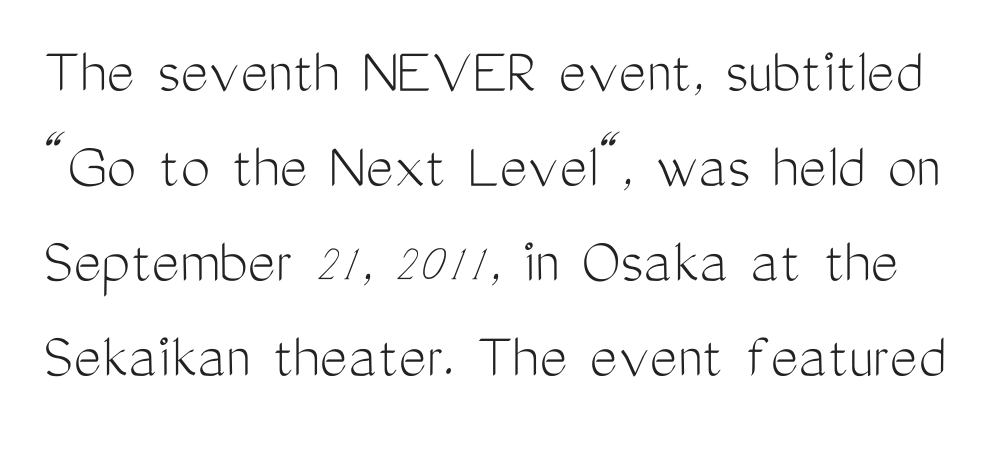
Q: Is the text bold? A: No.
Q: Is the text italic (slanted)? A: No, it is upright.
Q: Is the typeface a serif or a sans-serif typeface? A: Sans-serif.
Q: Is the text underlined? A: No.
Q: Is the spacing between letters normal or unusually wide? A: Normal.
Q: Is the spacing between lines tight, normal or loose? A: Normal.
Q: Width (condensed, normal, or wide)? A: Condensed.
Q: Stroke contrast? A: Medium.
Q: x-height? A: Medium.
Q: Monospaced? A: No.
